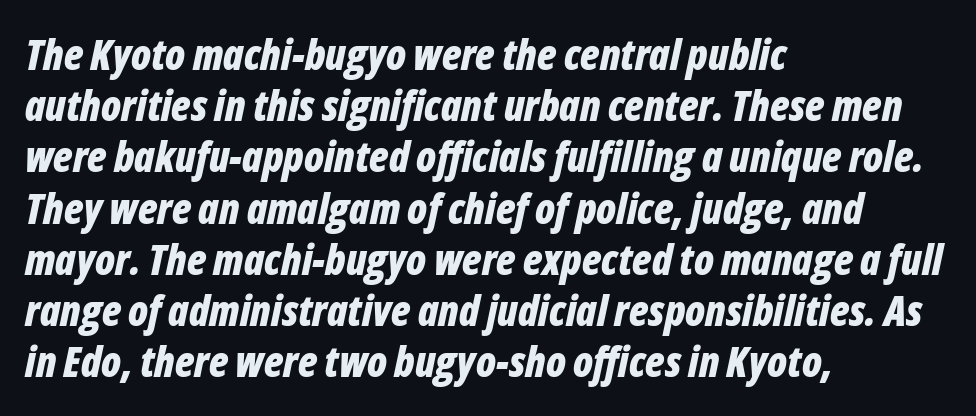
{"italic": "yes", "lean": "right", "slant_degrees": 12, "bold": "yes", "weight": "bold", "width": "condensed", "stroke_contrast": "low", "x_height": "medium", "monospaced": "no", "underline": "no", "align": "left", "line_spacing_ratio": 1.22, "letter_spacing": "normal", "letter_spacing_em": 0.0, "glyph_px": 42}
